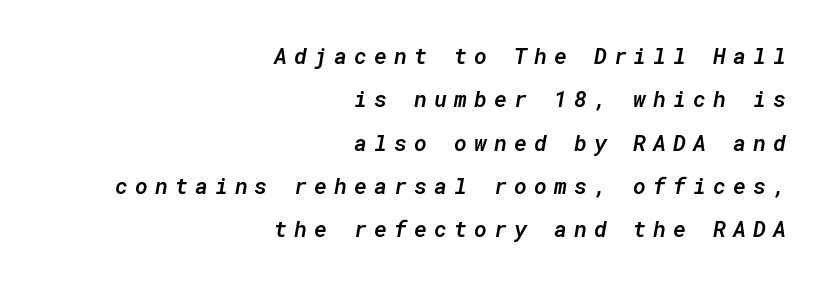
The image shows 22 px text type, italic (leaning right); set right-aligned, loose line spacing (1.97x), unusually wide letter spacing (+0.32 em), not underlined.
